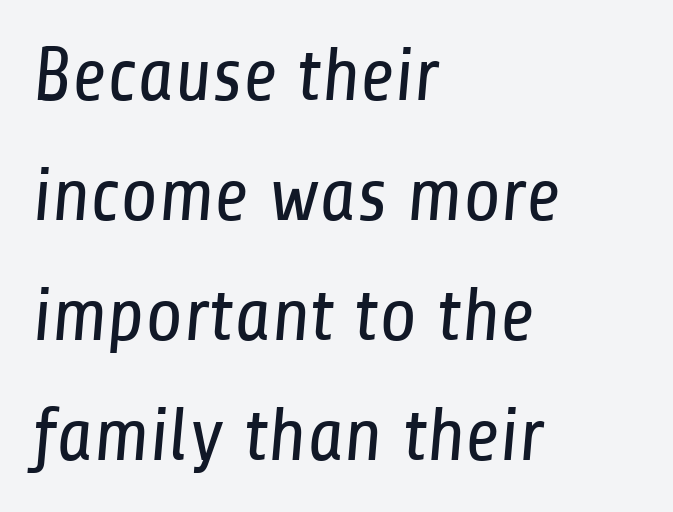
The image shows 76 px regular-weight, condensed sans-serif type; set left-aligned, normal line spacing (1.58x), normal letter spacing, not underlined; low stroke contrast and a medium x-height.
